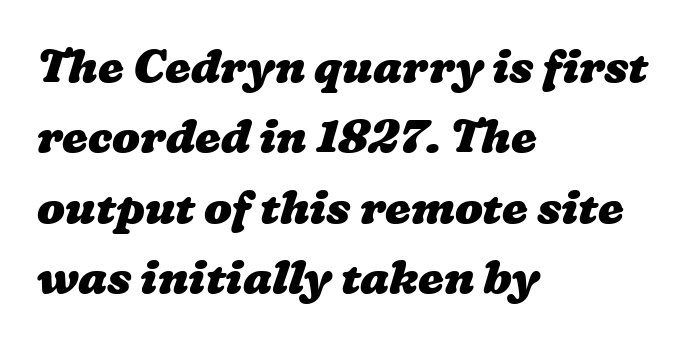
The line texture is even and compact thanks to regular tracking. You could not count columns in this text — the font is proportionally spaced. The strokes are fattened all the way to bold. Reading down the column, the eye jumps a familiar distance to each next line. Caption: multi-line text, flush left, ragged right.
